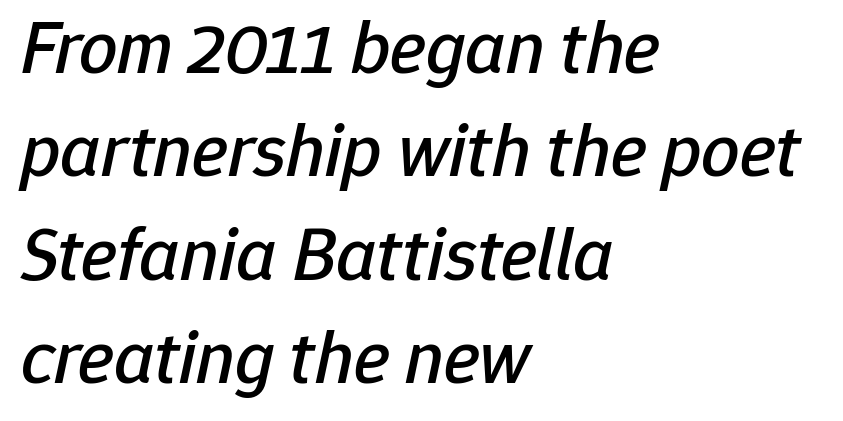
Q: Is the text italic (slanted)? A: Yes, it leans right by about 12 degrees.
Q: Is the text underlined? A: No.
Q: How is the paragraph aligned? A: Left-aligned.
Q: Is the spacing between letters normal or unusually wide? A: Normal.
Q: Is the spacing between lines tight, normal or loose? A: Normal.
Q: Width (condensed, normal, or wide)? A: Normal.
Q: Stroke contrast? A: Low.
Q: x-height? A: Medium.
Q: Monospaced? A: No.
